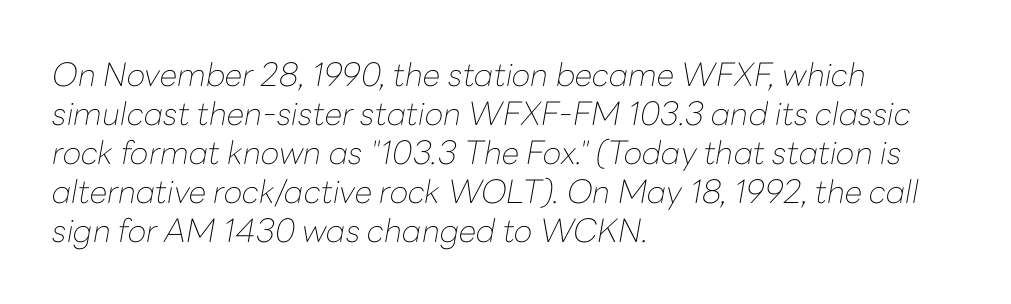
The image shows 32 px thin type, italic (leaning right); set left-aligned, line spacing 1.22x, normal letter spacing, not underlined; low stroke contrast and a medium x-height.
